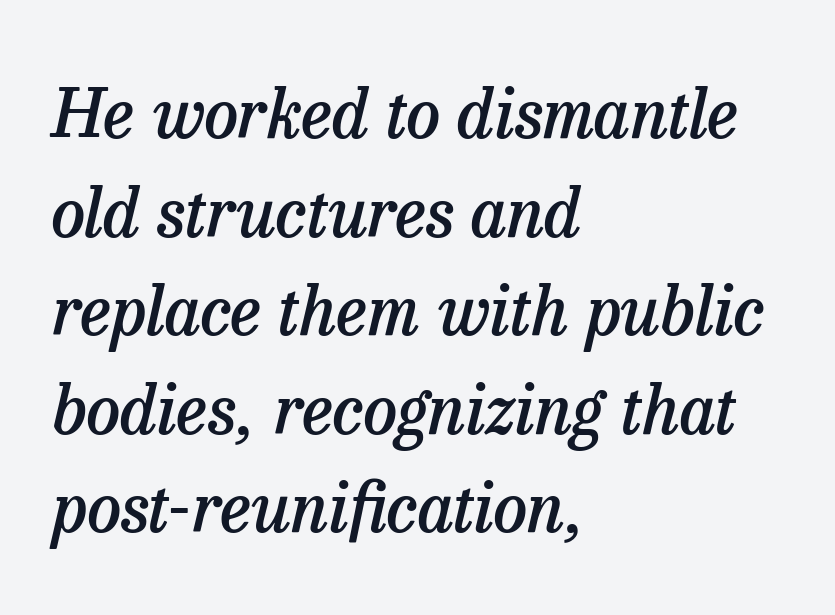
The horizontal fit of the characters is conventional and even. Serif or sans? Serif — the stroke terminals have little feet. Teacher's note: observe the even left margin — that is flush-left alignment. Notice the strokes are somewhat thickened but not fully heavy: this is a semibold. Slant detected: the letters are inclined. You could not count columns in this text — the font is proportionally spaced.
